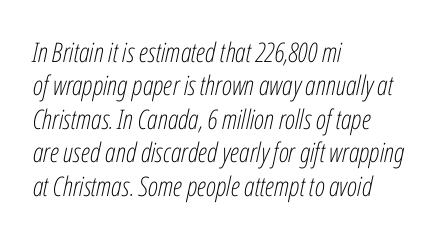
Q: Is the text bold? A: No.
Q: Is the text italic (slanted)? A: Yes, it leans right by about 12 degrees.
Q: Is the text underlined? A: No.
Q: How is the paragraph aligned? A: Left-aligned.
Q: Is the spacing between letters normal or unusually wide? A: Normal.
